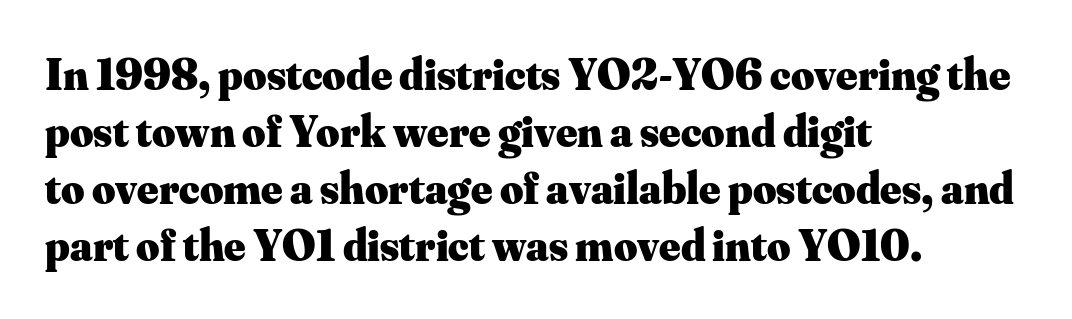
Successive baselines arrive at the customary interval. Caption: standard tracking, unaltered. Upright lettering throughout. The type family on display is of the serif kind. Left-aligned paragraph, ragged on the right.
